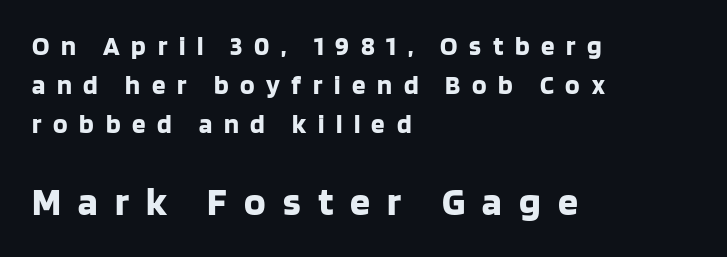
{"serif": "no", "italic": "no", "bold": "yes", "weight": "bold", "width": "normal", "stroke_contrast": "low", "x_height": "large", "monospaced": "no", "underline": "no", "align": "left", "line_spacing": "normal", "line_spacing_ratio": 1.45, "letter_spacing": "wide", "letter_spacing_em": 0.43, "larger_block": "second", "size_ratio": 1.48, "glyph_px": 40}
